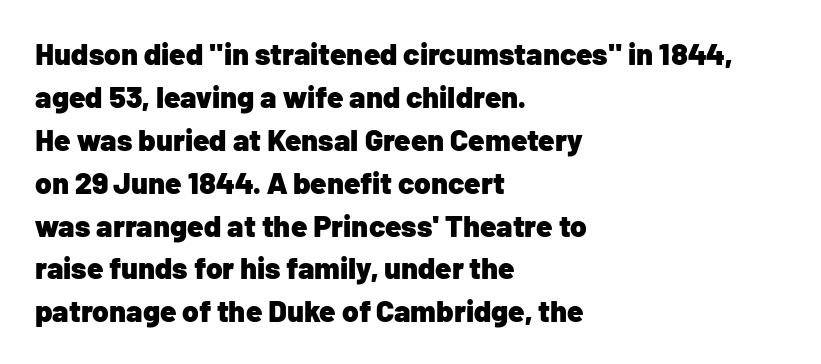
{"serif": "no", "italic": "no", "bold": "yes", "weight": "heavy", "width": "normal", "stroke_contrast": "low", "x_height": "medium", "monospaced": "no", "underline": "no", "align": "left", "line_spacing": "normal", "line_spacing_ratio": 1.43, "letter_spacing": "normal", "letter_spacing_em": 0.0, "glyph_px": 30}
